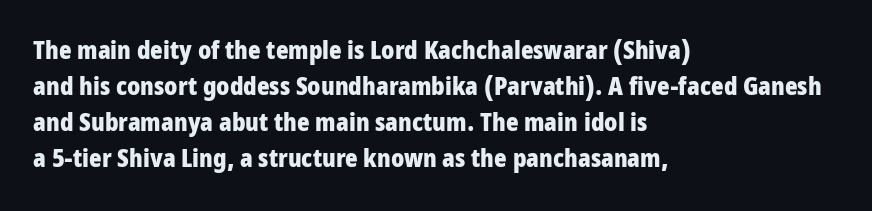
{"italic": "no", "bold": "yes", "underline": "no", "align": "left", "line_spacing": "normal", "line_spacing_ratio": 1.39, "letter_spacing": "normal", "letter_spacing_em": 0.0, "glyph_px": 26}
